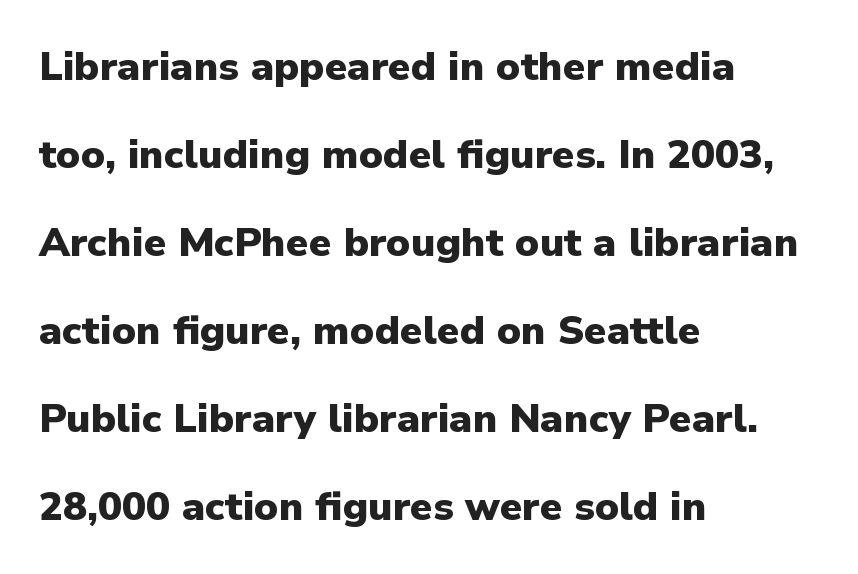
Q: Is the text bold? A: Yes.
Q: Is the text italic (slanted)? A: No, it is upright.
Q: Is the typeface a serif or a sans-serif typeface? A: Sans-serif.
Q: Is the text underlined? A: No.
Q: How is the paragraph aligned? A: Left-aligned.
Q: Is the spacing between letters normal or unusually wide? A: Normal.
Q: Is the spacing between lines tight, normal or loose? A: Loose.
Q: Width (condensed, normal, or wide)? A: Normal.
Q: Stroke contrast? A: Low.
Q: x-height? A: Medium.
Q: Monospaced? A: No.
